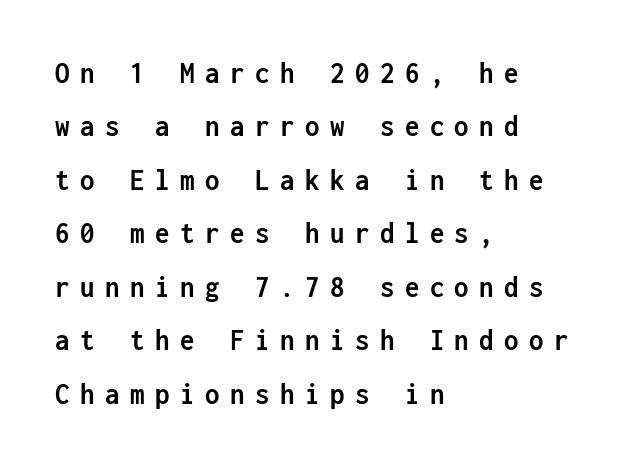
Q: Is the text bold? A: Yes.
Q: Is the text italic (slanted)? A: No, it is upright.
Q: Is the typeface a serif or a sans-serif typeface? A: Sans-serif.
Q: Is the text underlined? A: No.
Q: How is the paragraph aligned? A: Left-aligned.
Q: Is the spacing between letters normal or unusually wide? A: Unusually wide.
Q: Is the spacing between lines tight, normal or loose? A: Normal.
Q: Width (condensed, normal, or wide)? A: Condensed.
Q: Stroke contrast? A: Low.
Q: x-height? A: Medium.
Q: Monospaced? A: Yes.
